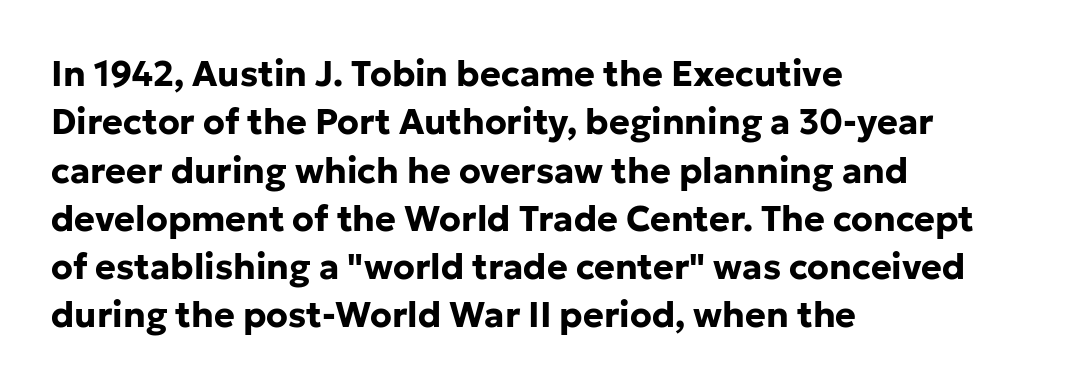
Q: Is the text bold? A: Yes.
Q: Is the text italic (slanted)? A: No, it is upright.
Q: Is the typeface a serif or a sans-serif typeface? A: Sans-serif.
Q: Is the text underlined? A: No.
Q: How is the paragraph aligned? A: Left-aligned.
Q: Is the spacing between letters normal or unusually wide? A: Normal.
Q: Is the spacing between lines tight, normal or loose? A: Normal.
Q: Width (condensed, normal, or wide)? A: Normal.
Q: Stroke contrast? A: Low.
Q: x-height? A: Medium.
Q: Monospaced? A: No.
